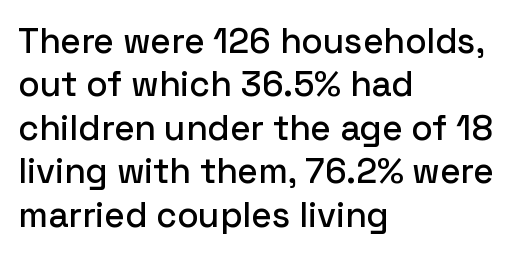
The image shows 35 px sans-serif type, upright; set left-aligned, line spacing 1.24x, normal letter spacing, not underlined; low stroke contrast and a medium x-height.
